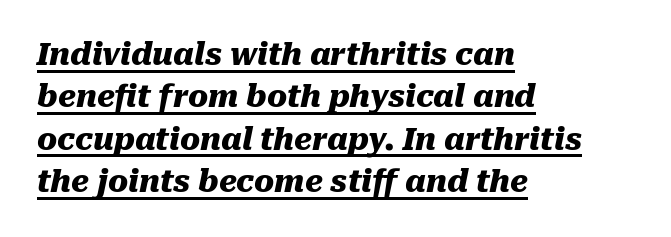
{"italic": "yes", "lean": "right", "slant_degrees": 10, "bold": "yes", "weight": "heavy", "width": "normal", "stroke_contrast": "medium", "x_height": "medium", "monospaced": "no", "underline": "yes", "align": "left", "line_spacing": "normal", "line_spacing_ratio": 1.41, "letter_spacing": "normal", "letter_spacing_em": 0.0, "glyph_px": 30}
